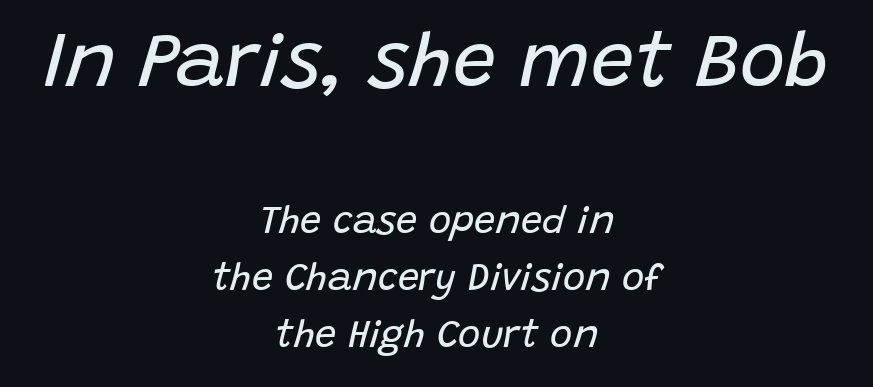
Size contrast runs from large at the top to small at the bottom. The rendering uses natural spacing where letterforms have individual widths. Beneath every word, the page is bare. Italic: yes, the glyphs are oblique. The space between consecutive lines is moderate.
